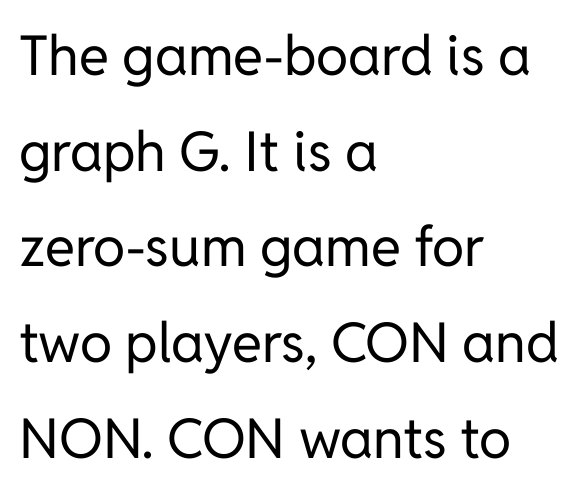
{"serif": "no", "italic": "no", "bold": "no", "weight": "regular", "width": "normal", "stroke_contrast": "low", "x_height": "medium", "monospaced": "no", "underline": "no", "align": "left", "line_spacing_ratio": 1.74, "letter_spacing": "normal", "letter_spacing_em": 0.0, "glyph_px": 55}
